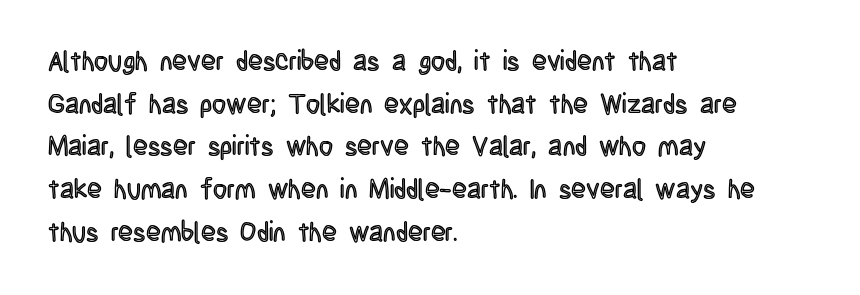
{"italic": "no", "underline": "no", "align": "left", "line_spacing": "normal", "line_spacing_ratio": 1.58, "letter_spacing": "normal", "letter_spacing_em": 0.0, "glyph_px": 27}
